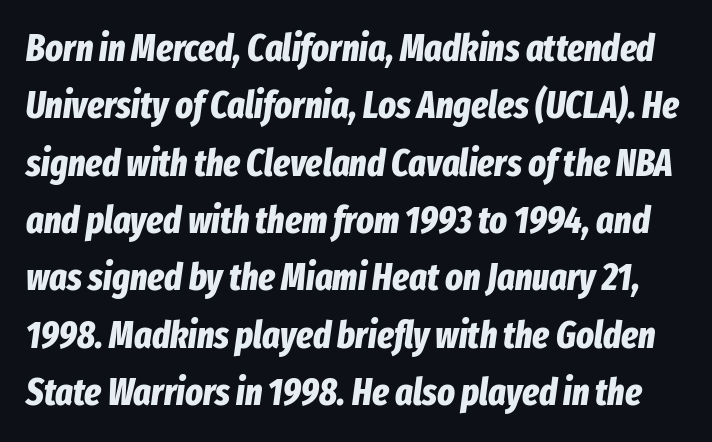
{"italic": "yes", "lean": "right", "slant_degrees": 8, "bold": "yes", "weight": "bold", "width": "condensed", "stroke_contrast": "low", "x_height": "medium", "monospaced": "no", "underline": "no", "line_spacing": "normal", "line_spacing_ratio": 1.55, "letter_spacing": "normal", "letter_spacing_em": 0.0, "glyph_px": 37}
